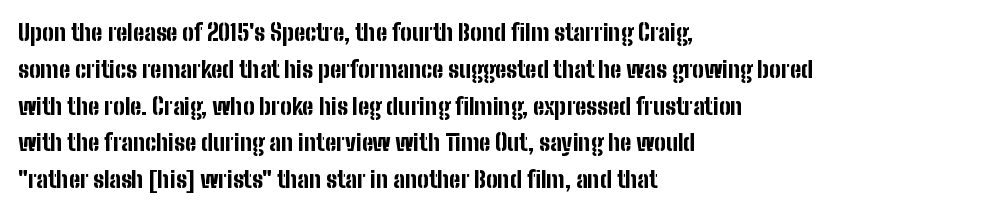
The passage shown stacks its lines at a standard gap. The rag falls on the right side of this text block. Nope, not italic — everything's standing straight. Rule under the text: the space is simply empty. The face used here is rendered with its standard letterfit.
